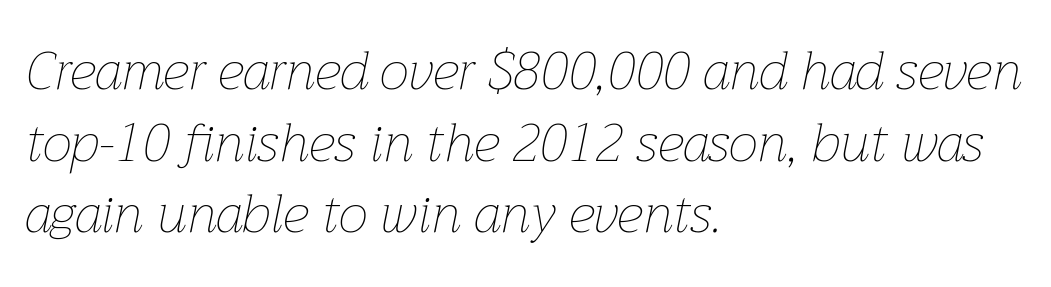
The image shows 53 px thin type, italic (leaning right); set left-aligned, normal line spacing (1.35x), normal letter spacing, not underlined; low stroke contrast and a medium x-height.
